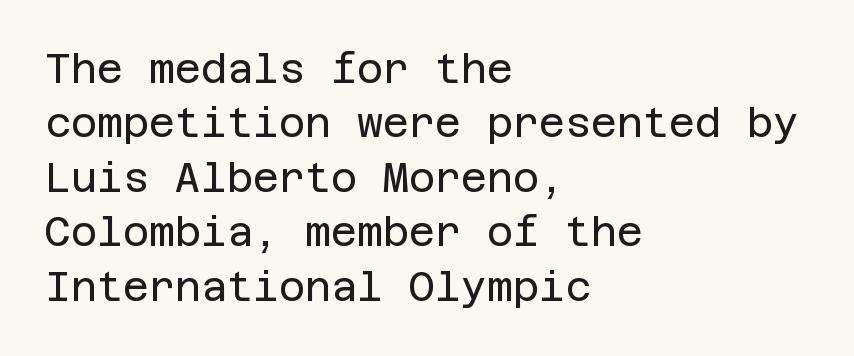
Between one letter and the next there's only the usual sliver of space. Does the copy run flush right? No — it runs flush left. These lines sit exactly where default settings would place them. Glance below the letters and you will spot only blank space.
